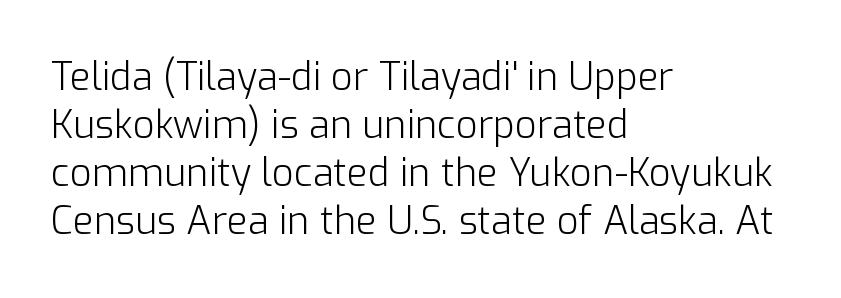
Ordinary non-slanted type is in use. In CSS terms this would be text-align: left. The passage shown is typeset with a sans-serif family. Type without underlining. The letters advance in unequal steps, a hallmark of proportional type.
